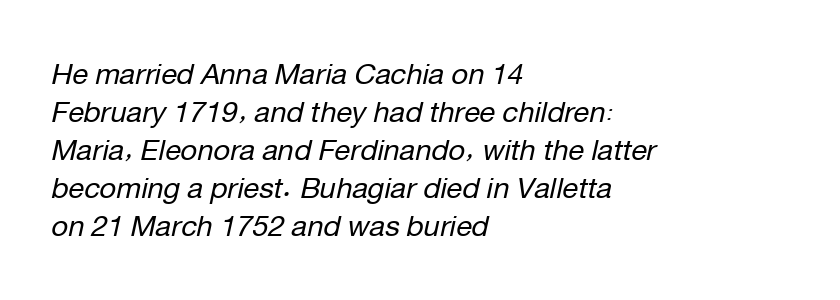
Q: Is the text bold? A: No.
Q: Is the text italic (slanted)? A: Yes, it leans right by about 12 degrees.
Q: Is the text underlined? A: No.
Q: How is the paragraph aligned? A: Left-aligned.
Q: Is the spacing between letters normal or unusually wide? A: Normal.
Q: Is the spacing between lines tight, normal or loose? A: Normal.
Q: Width (condensed, normal, or wide)? A: Normal.
Q: Stroke contrast? A: Low.
Q: x-height? A: Medium.
Q: Monospaced? A: No.
